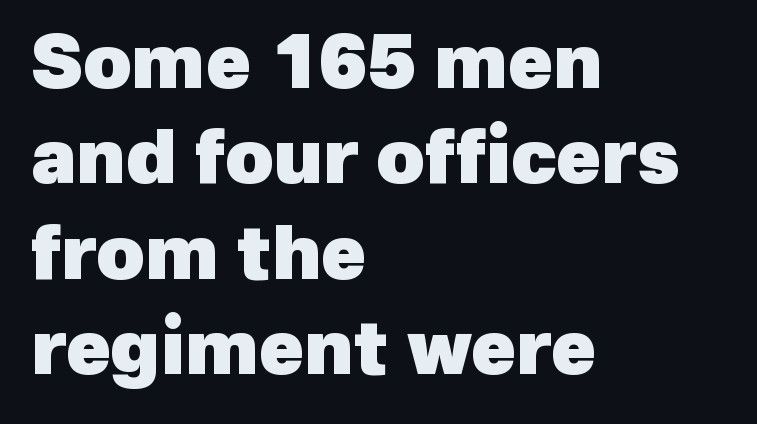
{"serif": "no", "bold": "yes", "weight": "heavy", "width": "normal", "x_height": "medium", "monospaced": "no", "underline": "no", "align": "left", "line_spacing": "normal", "line_spacing_ratio": 1.29, "letter_spacing": "normal", "letter_spacing_em": 0.0, "glyph_px": 74}
